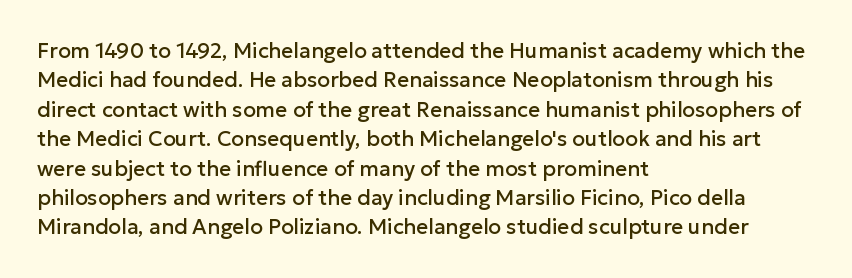
If you drew a ruler down the left edge, every line would touch it. The foot of each line stays bare and open. What's the leading like? Ordinary, nothing unusual. The axis of the letterforms is exactly vertical. Observe the ordinary spacing: letters are neighbours, not strangers.
